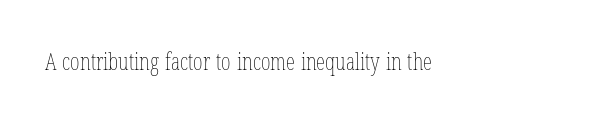
Q: Is the text bold? A: No.
Q: Is the text italic (slanted)? A: No, it is upright.
Q: Is the text underlined? A: No.
Q: Is the spacing between letters normal or unusually wide? A: Normal.
